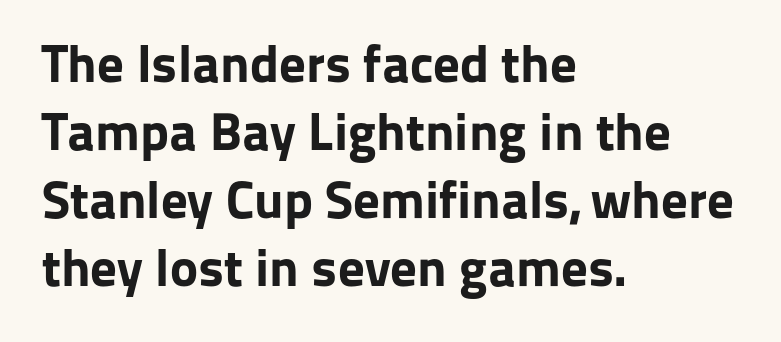
Q: Is the text bold? A: Yes.
Q: Is the text italic (slanted)? A: No, it is upright.
Q: Is the typeface a serif or a sans-serif typeface? A: Sans-serif.
Q: Is the text underlined? A: No.
Q: How is the paragraph aligned? A: Left-aligned.
Q: Is the spacing between letters normal or unusually wide? A: Normal.
Q: Is the spacing between lines tight, normal or loose? A: Normal.
Q: Width (condensed, normal, or wide)? A: Normal.
Q: Stroke contrast? A: Low.
Q: x-height? A: Medium.
Q: Monospaced? A: No.
